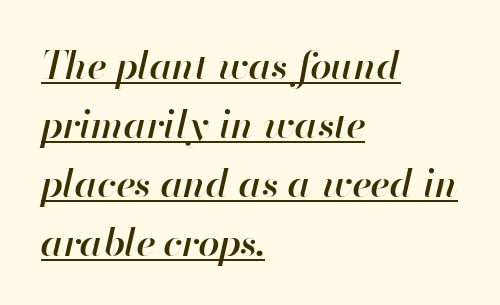
The image shows 38 px semibold type, italic (leaning right); set left-aligned, normal line spacing (1.55x), normal letter spacing, underlined; high stroke contrast and a small x-height.
